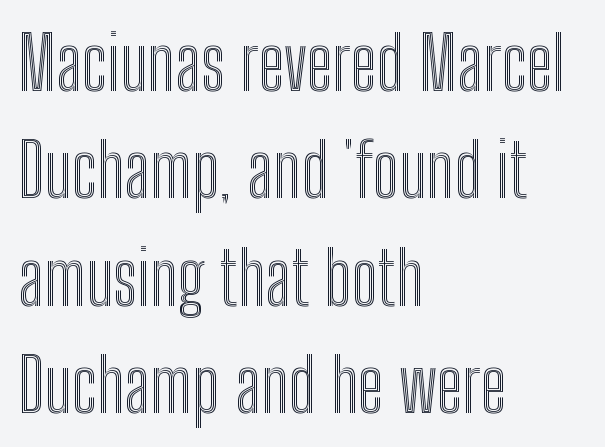
Default kerning and tracking; the words read as compact shapes. Each letter keeps its own natural width here, so spacing adapts to shape. Nope, not italic — everything's standing straight. The line-height multiplier appears to be the usual default. Line beginnings align vertically; line endings do not.
